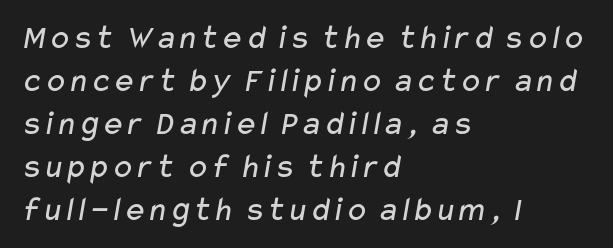
The image shows 35 px regular-weight, wide sans-serif type; set left-aligned, line spacing 1.23x, normal letter spacing, not underlined; low stroke contrast and a medium x-height.
